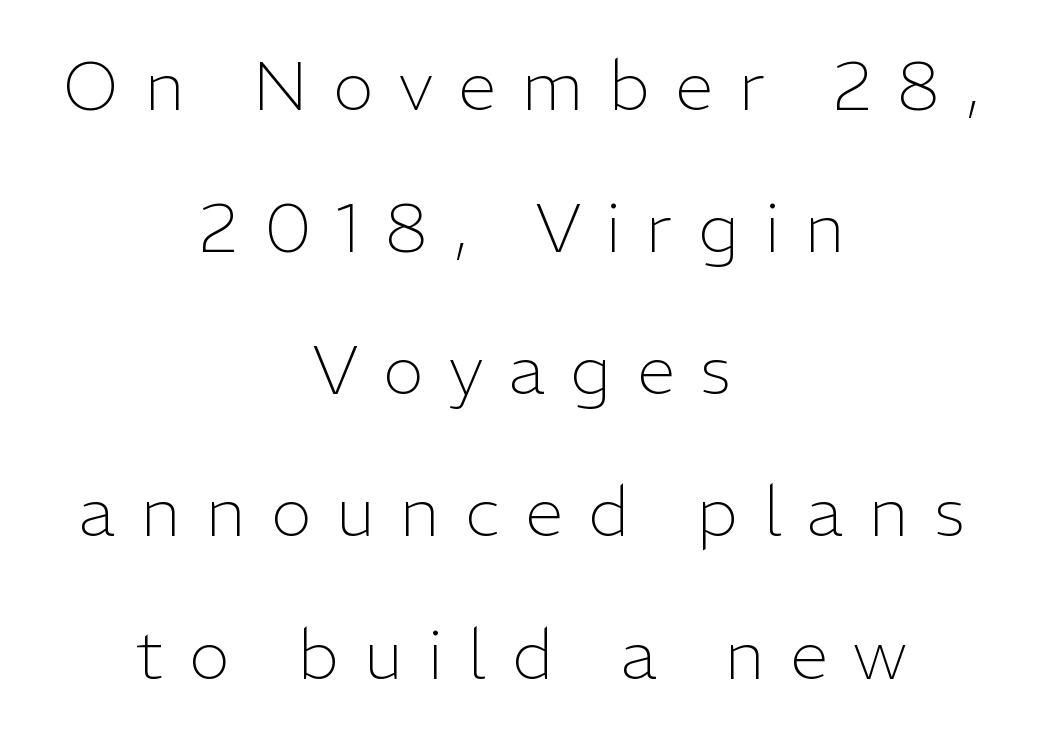
Q: Is the text bold? A: No.
Q: Is the text italic (slanted)? A: No, it is upright.
Q: Is the typeface a serif or a sans-serif typeface? A: Sans-serif.
Q: Is the text underlined? A: No.
Q: How is the paragraph aligned? A: Centered.
Q: Is the spacing between letters normal or unusually wide? A: Unusually wide.
Q: Is the spacing between lines tight, normal or loose? A: Loose.
Q: Width (condensed, normal, or wide)? A: Normal.
Q: Stroke contrast? A: Low.
Q: x-height? A: Medium.
Q: Monospaced? A: No.
